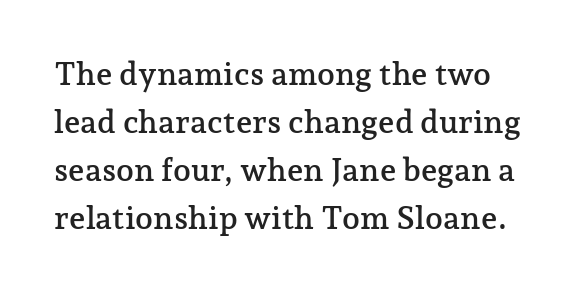
Italic: no, the glyphs are upright roman. Does extra space separate the letters? No, they use regular spacing. Descenders hang freely into open space. Unlike a clean sans, this face finishes its strokes with serifs. Note the varied advance widths — an 'i' is clearly narrower than an 'm'.
